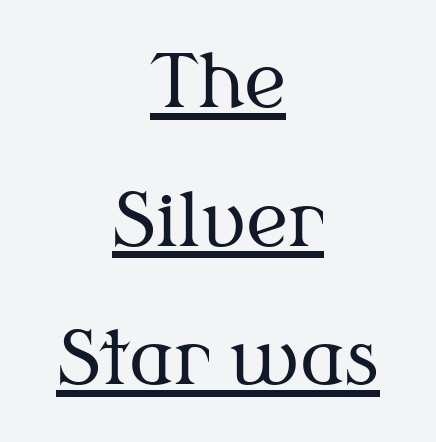
Q: Is the text bold? A: No.
Q: Is the text italic (slanted)? A: No, it is upright.
Q: Is the typeface a serif or a sans-serif typeface? A: Serif.
Q: Is the text underlined? A: Yes.
Q: How is the paragraph aligned? A: Centered.
Q: Is the spacing between letters normal or unusually wide? A: Normal.
Q: Is the spacing between lines tight, normal or loose? A: Loose.
Q: Width (condensed, normal, or wide)? A: Normal.
Q: Stroke contrast? A: Medium.
Q: x-height? A: Medium.
Q: Monospaced? A: No.
